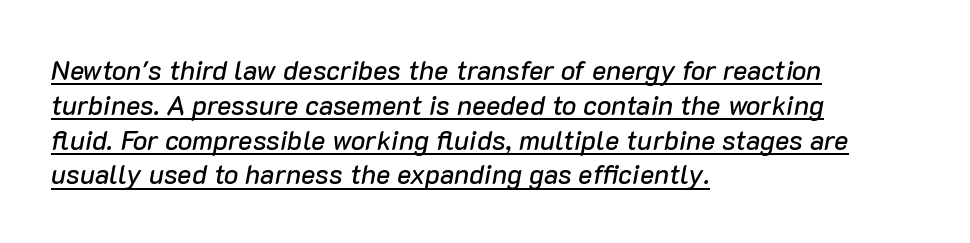
The image shows 27 px text type, italic (leaning right); set left-aligned, normal line spacing (1.29x), normal letter spacing, underlined.
